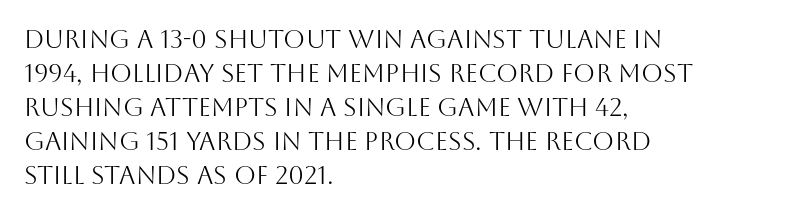
The image shows 25 px text type, upright; set left-aligned, normal line spacing (1.36x), normal letter spacing, not underlined.
